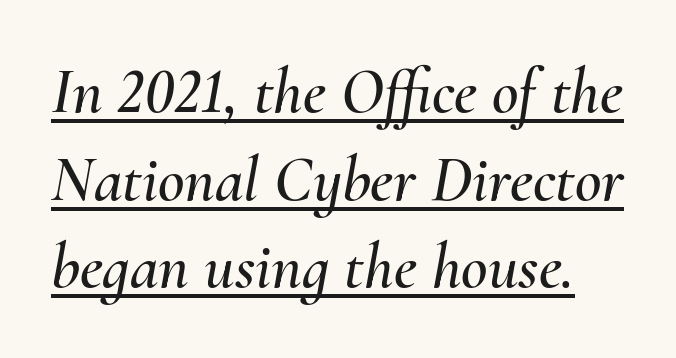
The passage shown stacks its lines at a standard gap. Somebody hit Ctrl+U on this one — the words are underlined. These lines are rendered in a variable-pitch font. Italic? Definitely — the glyphs are oblique.
